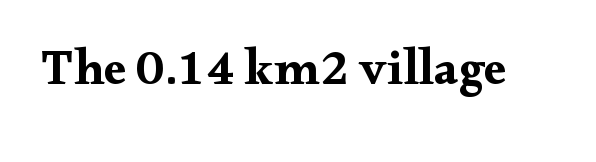
The image shows 50 px bold, wide serif type, upright; set normal letter spacing, not underlined; medium stroke contrast and a small x-height.
